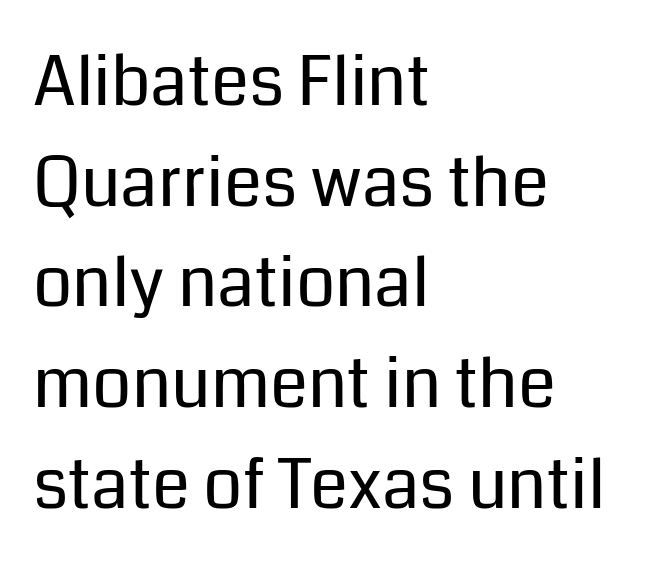
The image shows 69 px regular-weight sans-serif type, upright; set left-aligned, normal line spacing (1.46x), normal letter spacing, not underlined; low stroke contrast and a medium x-height.
